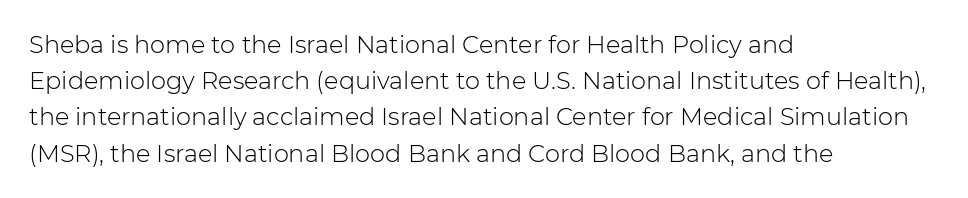
Default kerning and tracking; the words read as compact shapes. Tall strokes in this sample are plumb rather than angled. This rendering uses left alignment, leaving the right contour irregular. Students, observe: this is what conventionally led text looks like. Each stroke keeps to a modest, everyday thickness or less. Honestly, there is no underline to notice here at all.
